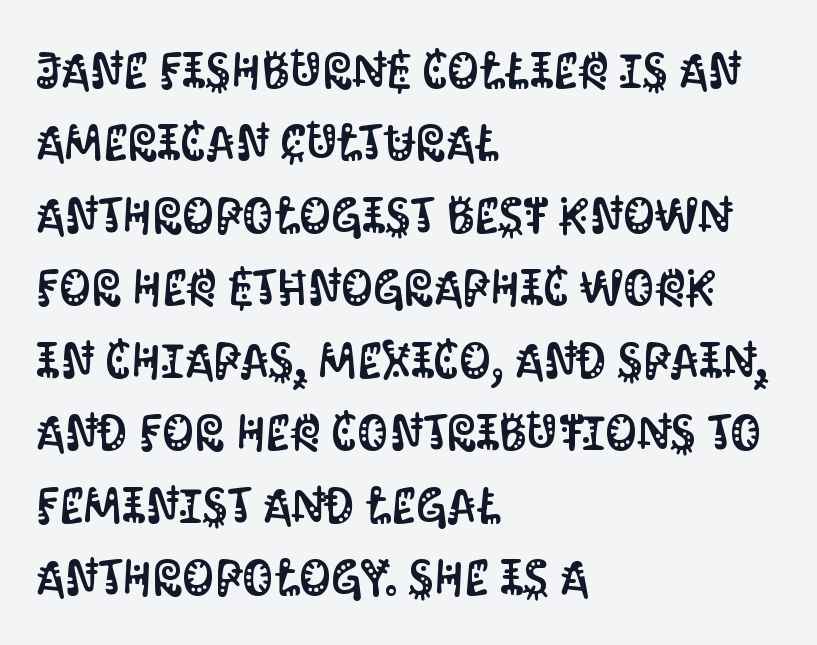
The letters advance in unequal steps, a hallmark of proportional type. A sans-serif font was chosen for this passage. What stands out about the letter spacing? Nothing — it is the standard amount. This is roman type, the default non-slanted kind. What's the leading like? Ordinary, nothing unusual. Letters rest on an invisible, unmarked baseline.
